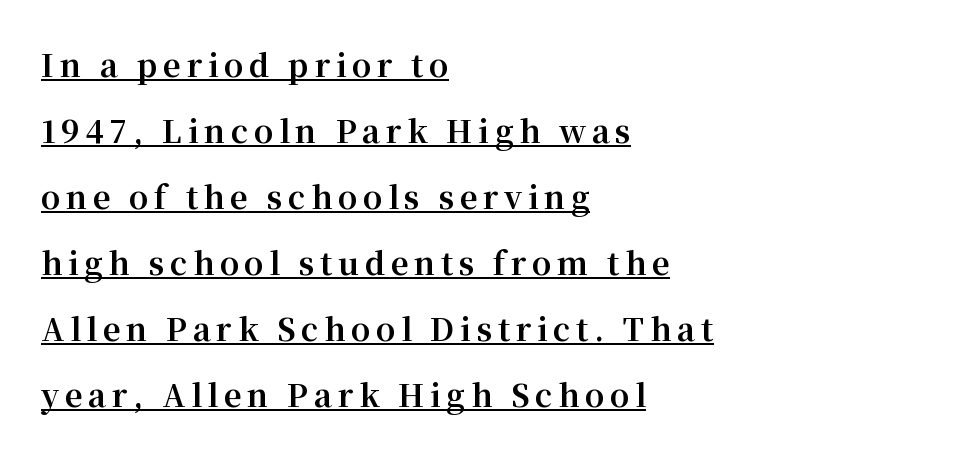
Q: Is the text bold? A: Yes.
Q: Is the text italic (slanted)? A: No, it is upright.
Q: Is the typeface a serif or a sans-serif typeface? A: Serif.
Q: Is the text underlined? A: Yes.
Q: How is the paragraph aligned? A: Left-aligned.
Q: Is the spacing between lines tight, normal or loose? A: Loose.
Q: Width (condensed, normal, or wide)? A: Normal.
Q: Stroke contrast? A: Medium.
Q: x-height? A: Medium.
Q: Monospaced? A: No.
